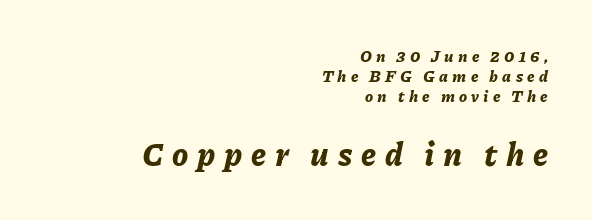
{"italic": "yes", "lean": "right", "slant_degrees": 11, "bold": "yes", "weight": "bold", "width": "normal", "stroke_contrast": "low", "x_height": "medium", "monospaced": "no", "underline": "no", "align": "right", "line_spacing": "normal", "line_spacing_ratio": 1.25, "letter_spacing": "wide", "letter_spacing_em": 0.27, "larger_block": "second", "size_ratio": 2.0, "glyph_px": 32}
